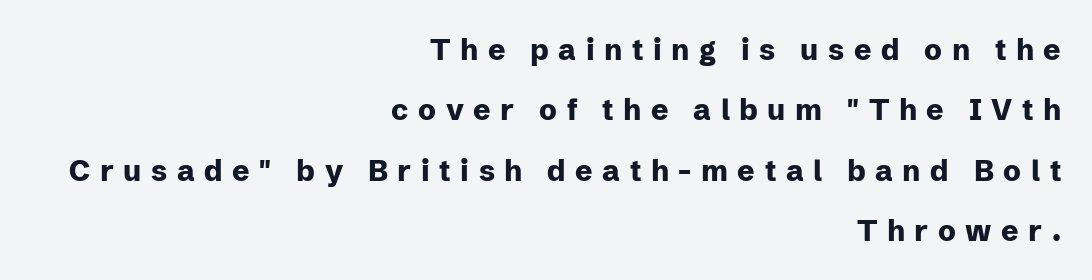
Q: Is the text bold? A: Yes.
Q: Is the text italic (slanted)? A: No, it is upright.
Q: Is the typeface a serif or a sans-serif typeface? A: Sans-serif.
Q: Is the text underlined? A: No.
Q: How is the paragraph aligned? A: Right-aligned.
Q: Is the spacing between letters normal or unusually wide? A: Unusually wide.
Q: Is the spacing between lines tight, normal or loose? A: Loose.
Q: Width (condensed, normal, or wide)? A: Normal.
Q: Stroke contrast? A: Low.
Q: x-height? A: Medium.
Q: Monospaced? A: No.
